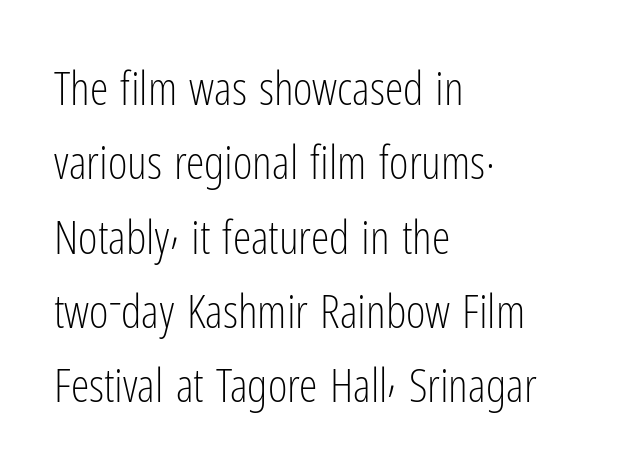
{"serif": "no", "italic": "no", "bold": "no", "weight": "light", "width": "condensed", "stroke_contrast": "low", "x_height": "medium", "monospaced": "no", "underline": "no", "align": "left", "line_spacing": "normal", "line_spacing_ratio": 1.58, "letter_spacing": "normal", "letter_spacing_em": 0.0, "glyph_px": 47}
